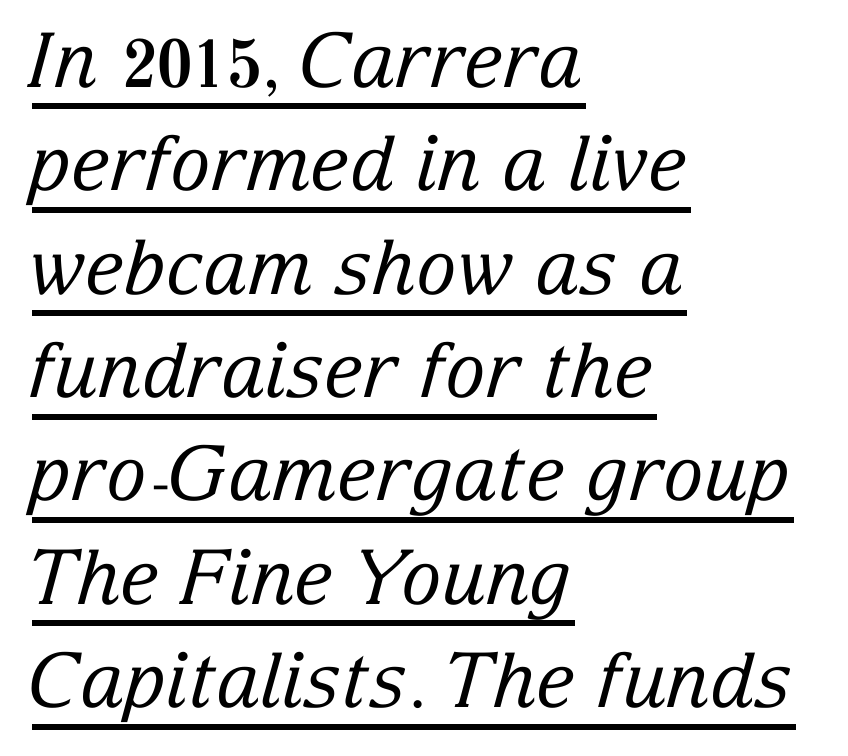
Q: Is the text bold? A: No.
Q: Is the text italic (slanted)? A: Yes, it leans right by about 15 degrees.
Q: Is the typeface a serif or a sans-serif typeface? A: Serif.
Q: Is the text underlined? A: Yes.
Q: How is the paragraph aligned? A: Left-aligned.
Q: Is the spacing between letters normal or unusually wide? A: Normal.
Q: Is the spacing between lines tight, normal or loose? A: Normal.
Q: Width (condensed, normal, or wide)? A: Normal.
Q: Stroke contrast? A: Low.
Q: x-height? A: Medium.
Q: Monospaced? A: No.
